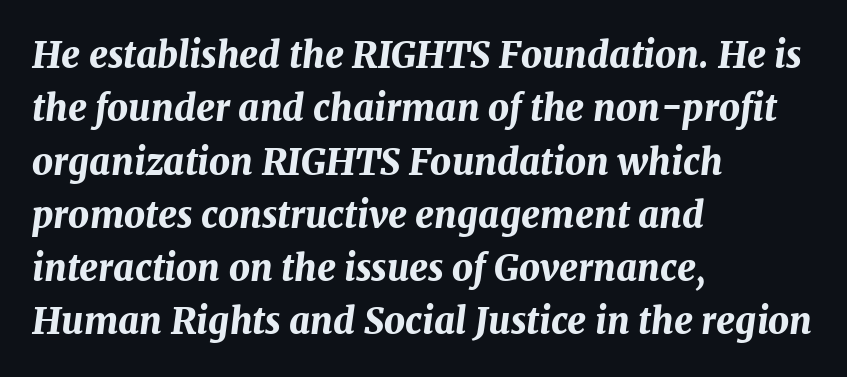
Q: Is the text bold? A: Yes.
Q: Is the text italic (slanted)? A: Yes, it leans right by about 7 degrees.
Q: Is the text underlined? A: No.
Q: How is the paragraph aligned? A: Left-aligned.
Q: Is the spacing between letters normal or unusually wide? A: Normal.
Q: Is the spacing between lines tight, normal or loose? A: Normal.
Q: Width (condensed, normal, or wide)? A: Normal.
Q: Stroke contrast? A: Medium.
Q: x-height? A: Medium.
Q: Monospaced? A: No.
